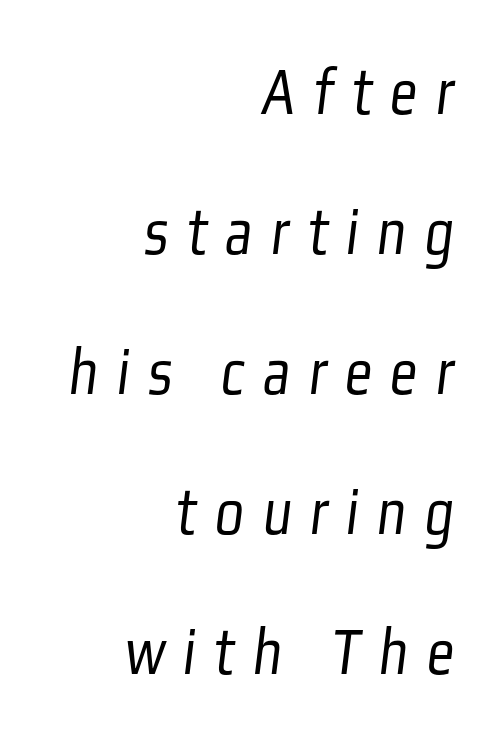
These glyphs show unthickened strokes, regular width or finer. How would I describe the line gaps? Wide and relaxed. These lines are rendered in a variable-pitch font. The passage shown is not underscored anywhere.
